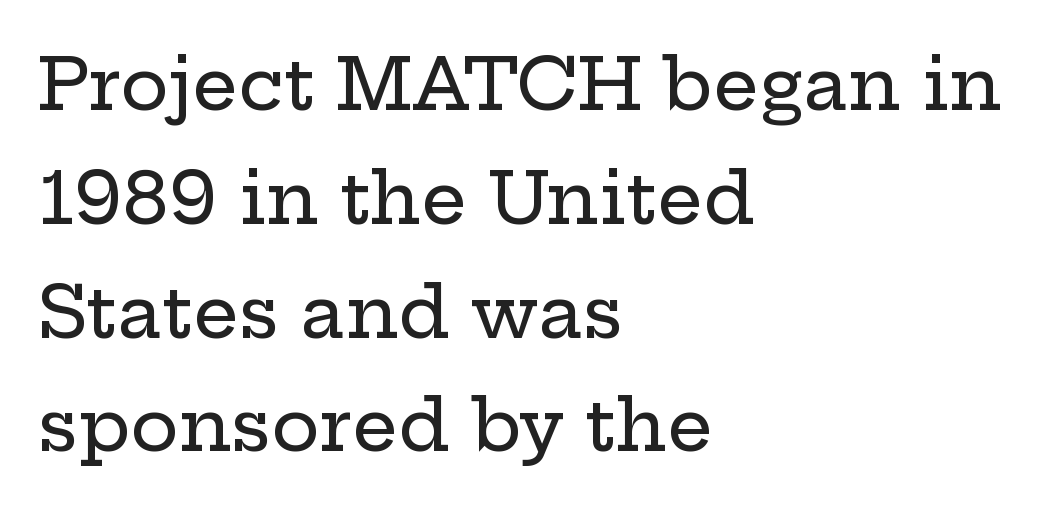
{"serif": "yes", "italic": "no", "width": "wide", "stroke_contrast": "low", "x_height": "medium", "monospaced": "no", "underline": "no", "align": "left", "line_spacing": "normal", "line_spacing_ratio": 1.58, "letter_spacing": "normal", "letter_spacing_em": 0.0, "glyph_px": 72}
